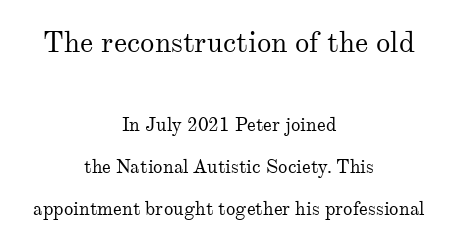
The image shows 29 px regular-weight serif type, upright; set centered, loose line spacing (2.2x), normal letter spacing, not underlined; the first (top) block is 1.53x larger; medium stroke contrast and a small x-height.
